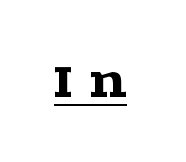
Decoration check: the copy is underlined. Display-style spreading of the glyphs; the letterfit is very open. The rendering uses natural spacing where letterforms have individual widths. The text was rendered using a seriffed face with decorative stroke endings. Ascenders rise straight up at ninety degrees.
